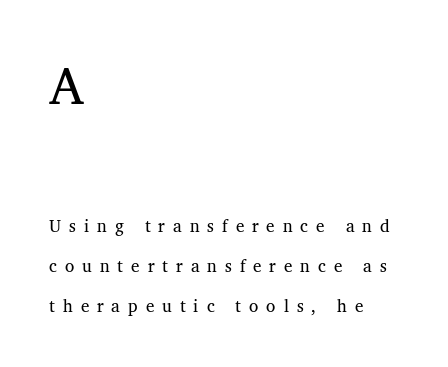
The image shows 52 px regular-weight serif type, upright; set left-aligned, loose line spacing (2.37x), unusually wide letter spacing (+0.47 em), not underlined; the first (top) block is 3.06x larger; medium stroke contrast and a medium x-height.
